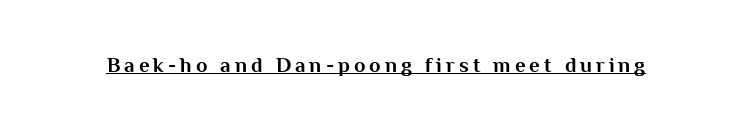
Q: Is the text bold? A: Yes.
Q: Is the text italic (slanted)? A: No, it is upright.
Q: Is the text underlined? A: Yes.
